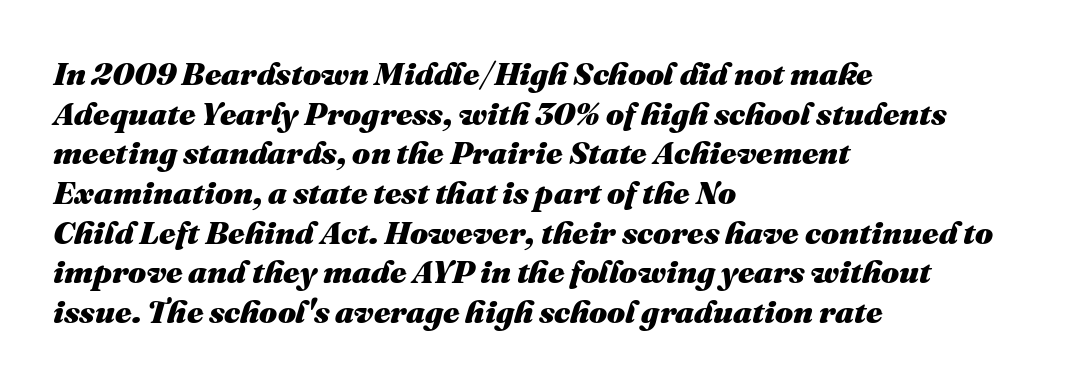
An italicized treatment has been applied to the whole sample. Think of a printed novel: that variable character pitch is what you see here. No word sits above an underline. Words appear dense and cohesive because spacing is normal. Set as a true bold cut, around the 700 mark. Compared with a centered layout, this one pins lines to the left instead.
